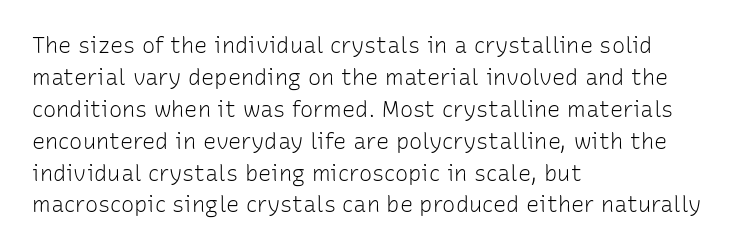
This sample uses an upright cut, with every glyph sitting square on the baseline. Check the space under the baseline: it is left empty. These lines are set flush left with a ragged right edge. Weight: not bold — regular or lighter.
